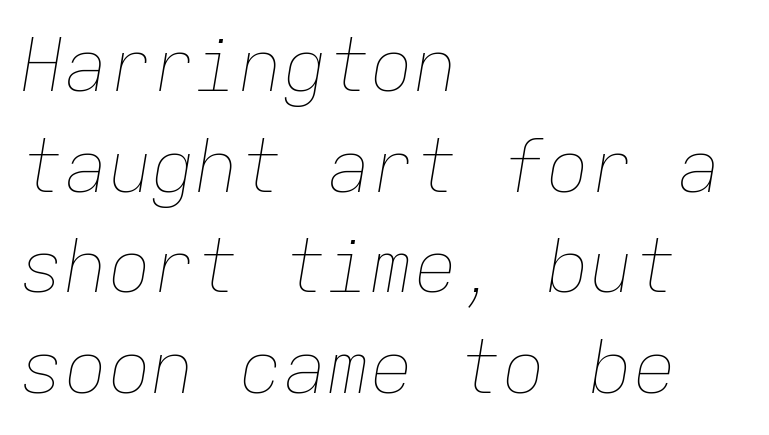
Q: Is the text bold? A: No.
Q: Is the text italic (slanted)? A: Yes, it leans right by about 9 degrees.
Q: Is the text underlined? A: No.
Q: How is the paragraph aligned? A: Left-aligned.
Q: Is the spacing between letters normal or unusually wide? A: Normal.
Q: Is the spacing between lines tight, normal or loose? A: Normal.
Q: Width (condensed, normal, or wide)? A: Normal.
Q: Stroke contrast? A: Low.
Q: x-height? A: Medium.
Q: Monospaced? A: Yes.
